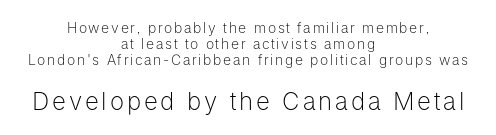
{"italic": "no", "bold": "no", "underline": "no", "align": "center", "line_spacing": "tight", "line_spacing_ratio": 1.13, "larger_block": "second", "size_ratio": 1.71, "glyph_px": 24}
